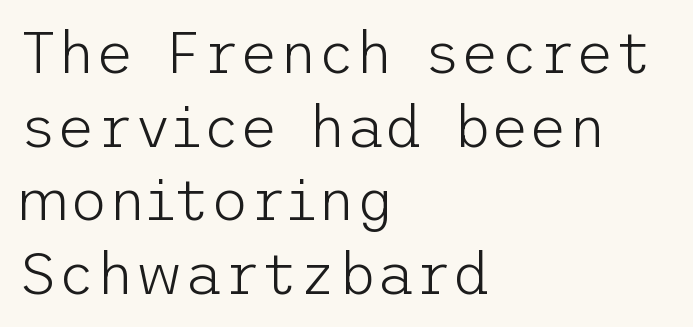
Q: Is the text bold? A: No.
Q: Is the text italic (slanted)? A: No, it is upright.
Q: Is the typeface a serif or a sans-serif typeface? A: Sans-serif.
Q: Is the text underlined? A: No.
Q: How is the paragraph aligned? A: Left-aligned.
Q: Is the spacing between letters normal or unusually wide? A: Normal.
Q: Is the spacing between lines tight, normal or loose? A: Normal.
Q: Width (condensed, normal, or wide)? A: Normal.
Q: Stroke contrast? A: Low.
Q: x-height? A: Medium.
